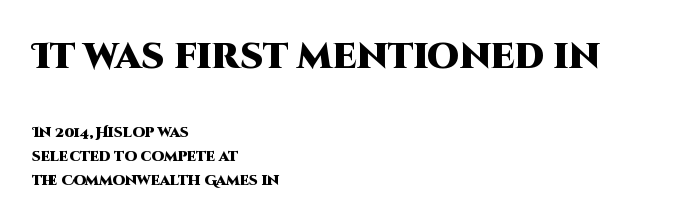
{"serif": "no", "italic": "no", "bold": "yes", "weight": "heavy", "width": "normal", "stroke_contrast": "high", "x_height": "large", "monospaced": "no", "underline": "no", "align": "left", "line_spacing_ratio": 1.72, "letter_spacing": "normal", "letter_spacing_em": 0.0, "larger_block": "first", "size_ratio": 2.57, "glyph_px": 36}
